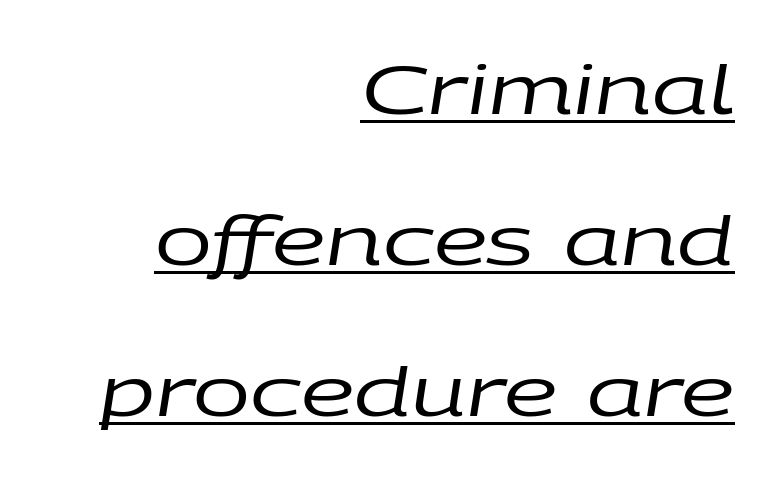
{"italic": "yes", "lean": "right", "slant_degrees": 9, "bold": "no", "weight": "regular", "width": "wide", "stroke_contrast": "low", "x_height": "large", "monospaced": "no", "underline": "yes", "align": "right", "line_spacing": "loose", "line_spacing_ratio": 2.22, "letter_spacing": "normal", "letter_spacing_em": 0.0, "glyph_px": 68}
